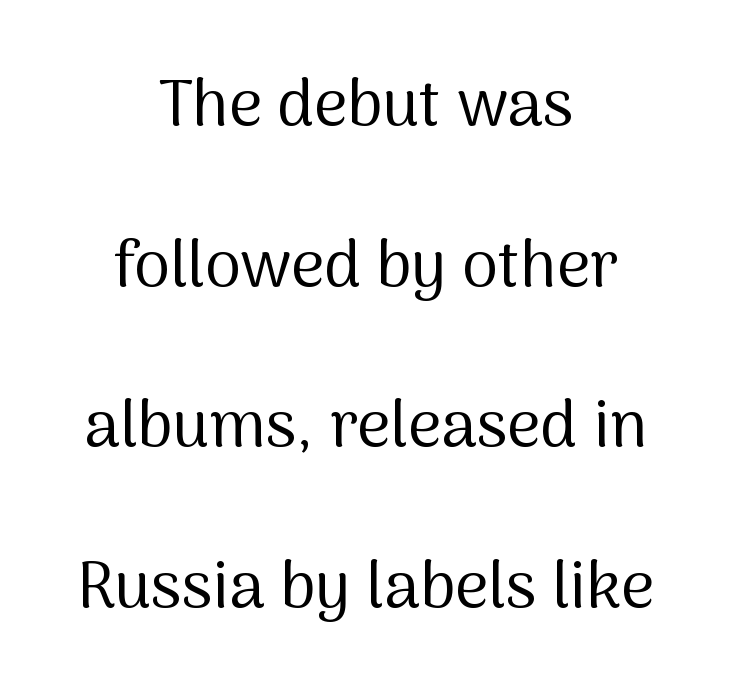
The image shows 65 px regular-weight sans-serif type, upright; set centered, loose line spacing (2.47x), normal letter spacing, not underlined; medium stroke contrast and a medium x-height.
